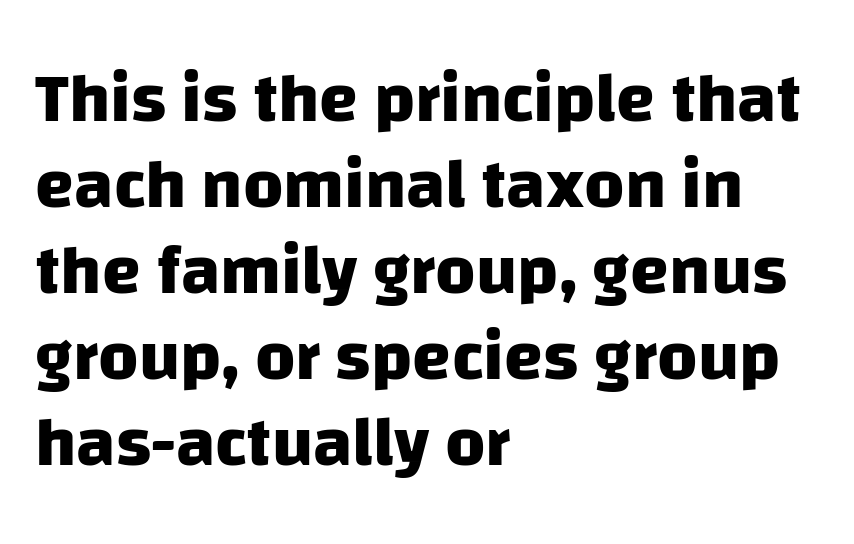
Q: Is the text bold? A: Yes.
Q: Is the typeface a serif or a sans-serif typeface? A: Sans-serif.
Q: Is the text underlined? A: No.
Q: How is the paragraph aligned? A: Left-aligned.
Q: Is the spacing between letters normal or unusually wide? A: Normal.
Q: Width (condensed, normal, or wide)? A: Normal.
Q: Stroke contrast? A: Low.
Q: x-height? A: Large.
Q: Monospaced? A: No.
